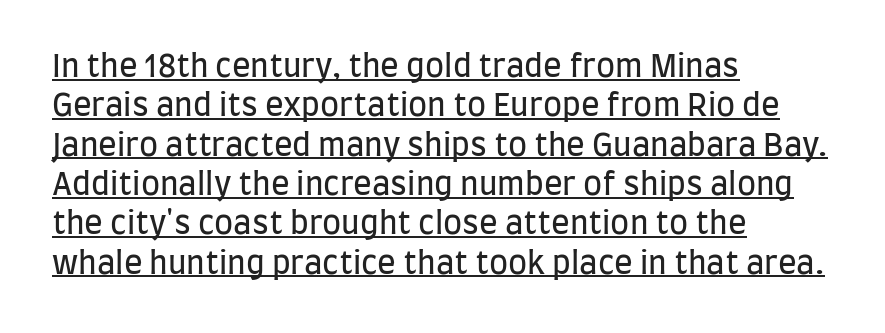
Q: Is the text bold? A: No.
Q: Is the text italic (slanted)? A: No, it is upright.
Q: Is the typeface a serif or a sans-serif typeface? A: Sans-serif.
Q: Is the text underlined? A: Yes.
Q: How is the paragraph aligned? A: Left-aligned.
Q: Is the spacing between letters normal or unusually wide? A: Normal.
Q: Is the spacing between lines tight, normal or loose? A: Normal.
Q: Width (condensed, normal, or wide)? A: Condensed.
Q: Stroke contrast? A: Low.
Q: x-height? A: Large.
Q: Monospaced? A: No.
